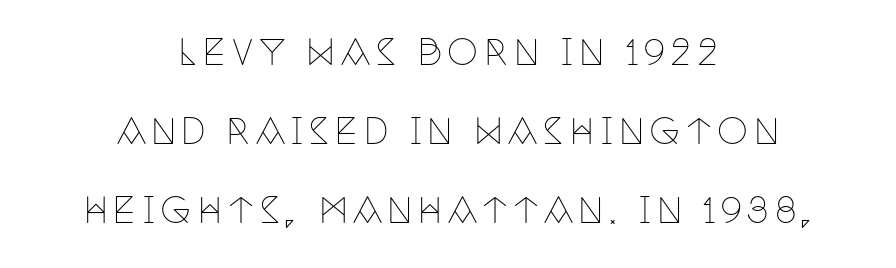
The image shows 35 px thin, condensed serif type, upright; set centered, loose line spacing (2.26x), not underlined; low stroke contrast and a large x-height.
